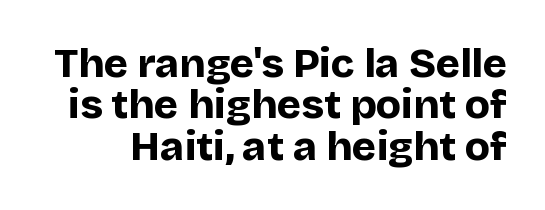
{"serif": "no", "italic": "no", "bold": "yes", "weight": "bold", "width": "normal", "stroke_contrast": "low", "x_height": "large", "monospaced": "no", "underline": "no", "line_spacing": "tight", "line_spacing_ratio": 1.01, "letter_spacing": "normal", "letter_spacing_em": 0.0, "glyph_px": 41}
